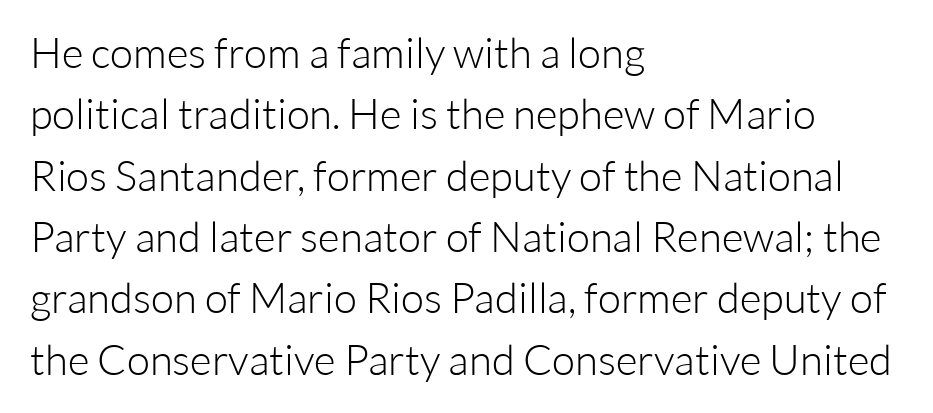
{"serif": "no", "italic": "no", "bold": "no", "weight": "light", "width": "normal", "stroke_contrast": "low", "x_height": "medium", "monospaced": "no", "underline": "no", "align": "left", "line_spacing": "normal", "line_spacing_ratio": 1.46, "letter_spacing": "normal", "letter_spacing_em": 0.0, "glyph_px": 42}
